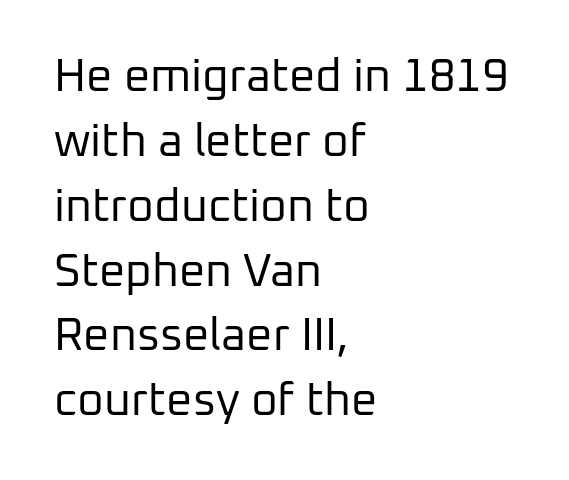
Leading: standard. Nothing sits at the stroke ends, so this counts as sans-serif. Quick note: not italic, upright. A clean baseline with only descenders dipping below it.
